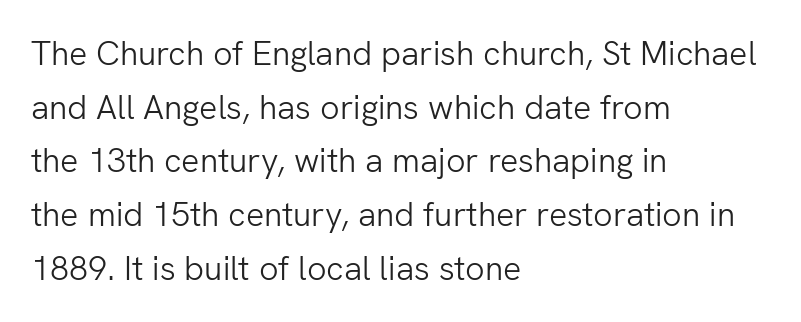
{"serif": "no", "italic": "no", "bold": "no", "weight": "light", "width": "normal", "stroke_contrast": "low", "x_height": "medium", "monospaced": "no", "underline": "no", "align": "left", "line_spacing": "normal", "line_spacing_ratio": 1.58, "letter_spacing": "normal", "letter_spacing_em": 0.0, "glyph_px": 34}
